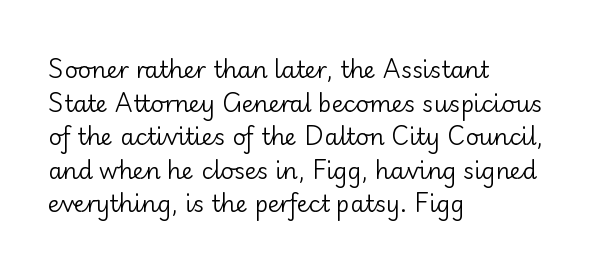
What stands out about the letter spacing? Nothing — it is the standard amount. Type without underlining. You can tell it's not italic because the verticals are truly vertical. Is there much room between lines? A standard amount, neither cramped nor airy.
